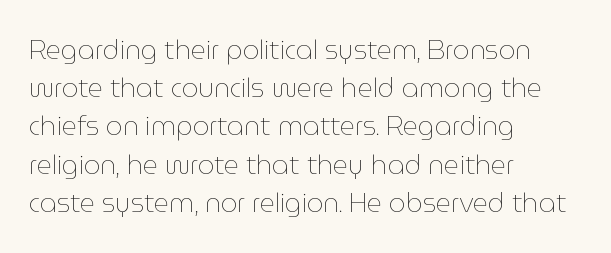
The image shows 26 px text type, upright; set left-aligned, normal line spacing (1.47x), normal letter spacing, not underlined.
